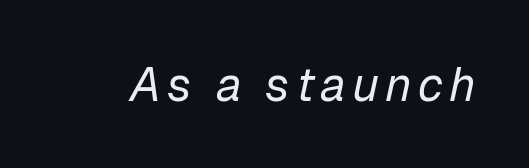
Q: Is the text bold? A: No.
Q: Is the text italic (slanted)? A: Yes, it leans right by about 12 degrees.
Q: Is the text underlined? A: No.
Q: Width (condensed, normal, or wide)? A: Normal.
Q: Stroke contrast? A: Low.
Q: x-height? A: Medium.
Q: Monospaced? A: No.
